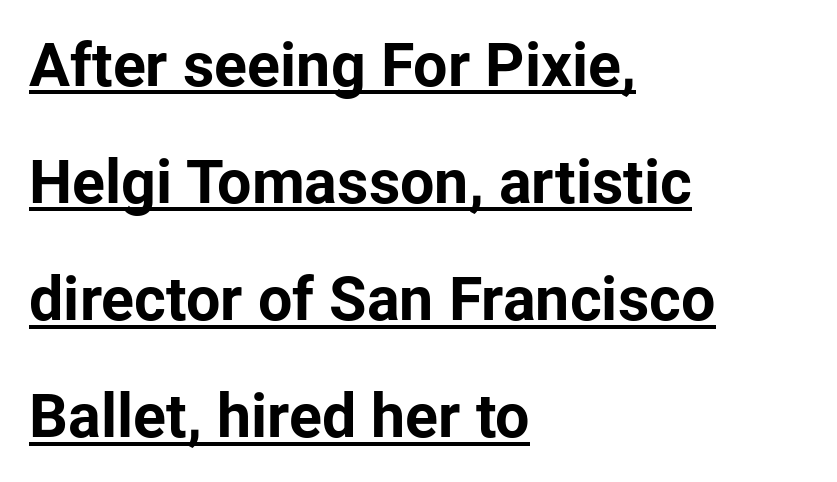
Inter-character spacing is left at the font's built-in metrics. The string is rendered with underlining switched on. This sample has the flowing, uneven cadence of proportional lettering. Does the copy run flush right? No — it runs flush left. Notice how the stems are strictly vertical — no italics here.
